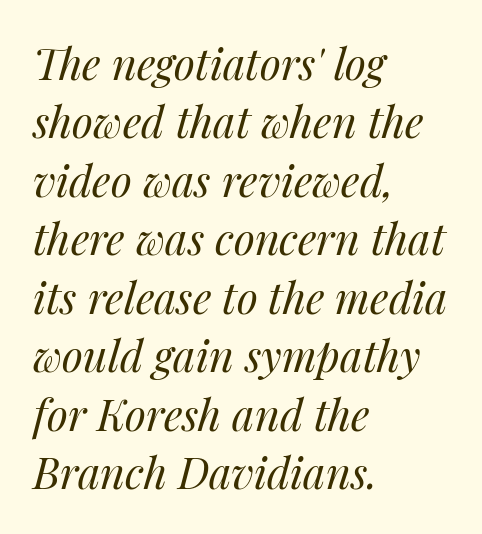
Q: Is the text bold? A: No.
Q: Is the text italic (slanted)? A: Yes, it leans right by about 14 degrees.
Q: Is the text underlined? A: No.
Q: How is the paragraph aligned? A: Left-aligned.
Q: Is the spacing between letters normal or unusually wide? A: Normal.
Q: Is the spacing between lines tight, normal or loose? A: Normal.
Q: Width (condensed, normal, or wide)? A: Normal.
Q: Stroke contrast? A: Medium.
Q: x-height? A: Medium.
Q: Monospaced? A: No.
